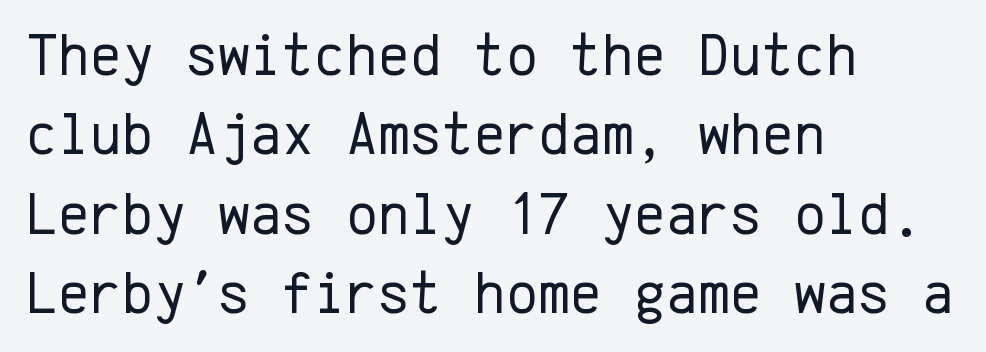
Q: Is the text bold? A: No.
Q: Is the text italic (slanted)? A: No, it is upright.
Q: Is the typeface a serif or a sans-serif typeface? A: Sans-serif.
Q: Is the text underlined? A: No.
Q: How is the paragraph aligned? A: Left-aligned.
Q: Is the spacing between letters normal or unusually wide? A: Normal.
Q: Is the spacing between lines tight, normal or loose? A: Normal.
Q: Width (condensed, normal, or wide)? A: Normal.
Q: Stroke contrast? A: Low.
Q: x-height? A: Medium.
Q: Monospaced? A: Yes.
